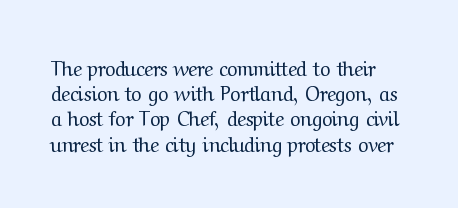
{"italic": "no", "bold": "no", "underline": "no", "line_spacing": "normal", "line_spacing_ratio": 1.26, "letter_spacing": "normal", "letter_spacing_em": 0.0, "glyph_px": 20}
